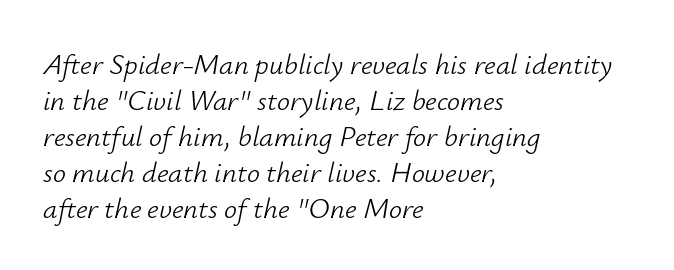
The axis of the letterforms is tilted away from vertical. The face looks like a standard text weight, possibly lighter. Decoration check: the copy has no underline. These lines keep a tight, regular rhythm from letter to letter. Looks like regular typesetting: each glyph gets only the width it needs.
